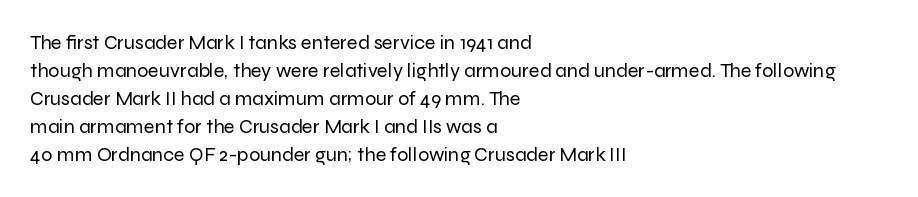
Q: Is the text bold? A: No.
Q: Is the text italic (slanted)? A: No, it is upright.
Q: Is the text underlined? A: No.
Q: How is the paragraph aligned? A: Left-aligned.
Q: Is the spacing between letters normal or unusually wide? A: Normal.
Q: Is the spacing between lines tight, normal or loose? A: Normal.
